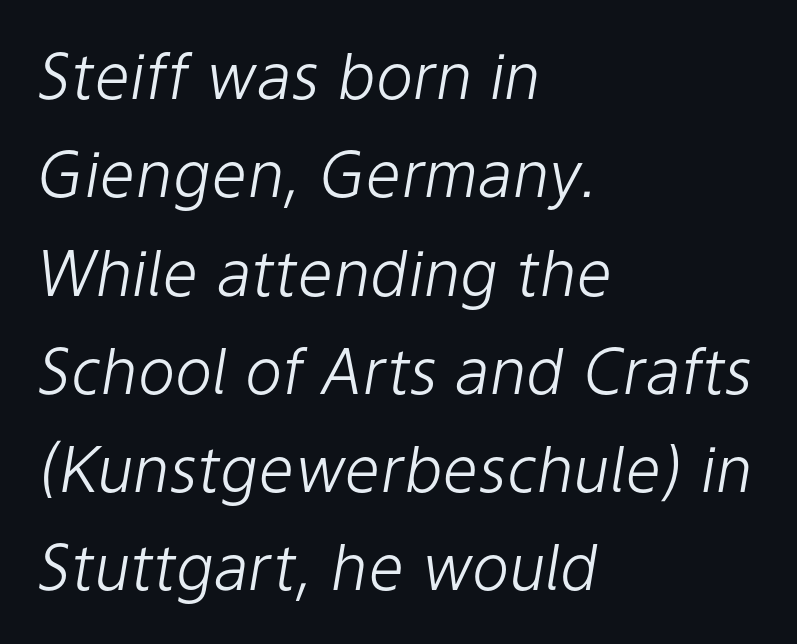
The image shows 63 px light type, italic (leaning right); set left-aligned, normal line spacing (1.56x), normal letter spacing, not underlined; low stroke contrast and a medium x-height.
